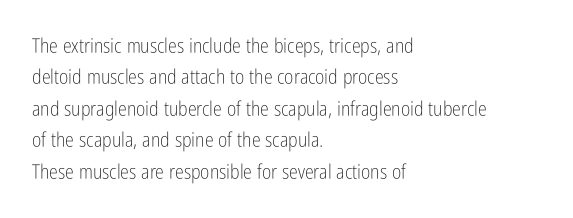
Line spacing here is normal. A typesetter would mark this as roman, not italic. The specimen omits any rule beneath the text block's lines. The rag falls on the right side of this text block. The characters are drawn with everyday or finer stroke widths.
